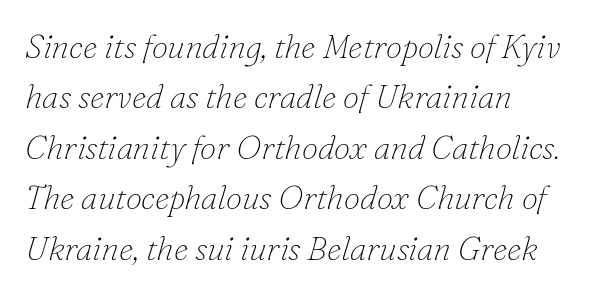
{"serif": "yes", "italic": "yes", "lean": "right", "slant_degrees": 16, "bold": "no", "weight": "thin", "width": "normal", "stroke_contrast": "low", "x_height": "small", "monospaced": "no", "underline": "no", "align": "left", "line_spacing": "normal", "line_spacing_ratio": 1.53, "letter_spacing": "normal", "letter_spacing_em": 0.0, "glyph_px": 33}
